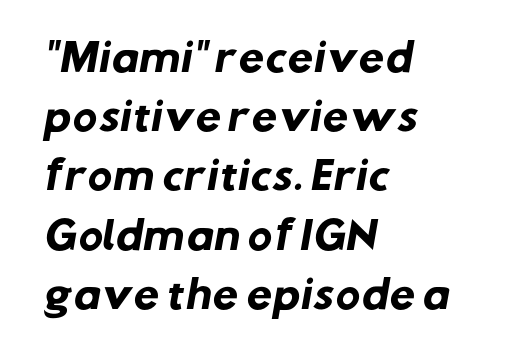
Q: Is the text bold? A: Yes.
Q: Is the typeface a serif or a sans-serif typeface? A: Sans-serif.
Q: Is the text underlined? A: No.
Q: How is the paragraph aligned? A: Left-aligned.
Q: Is the spacing between letters normal or unusually wide? A: Normal.
Q: Is the spacing between lines tight, normal or loose? A: Normal.
Q: Width (condensed, normal, or wide)? A: Normal.
Q: Stroke contrast? A: Low.
Q: x-height? A: Medium.
Q: Monospaced? A: No.
